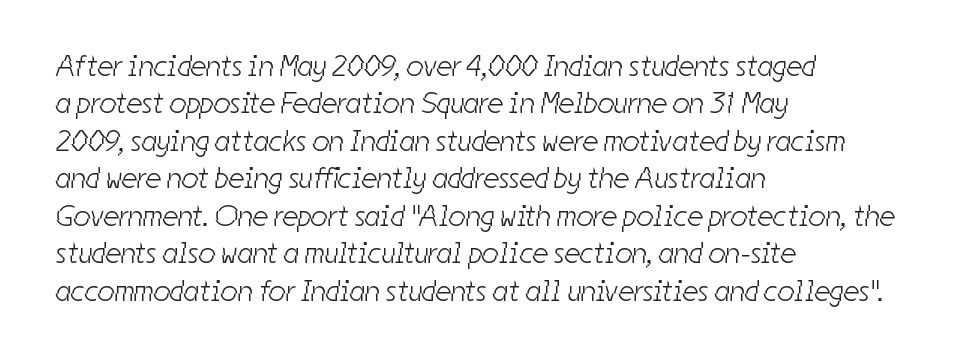
Q: Is the text bold? A: No.
Q: Is the typeface a serif or a sans-serif typeface? A: Sans-serif.
Q: Is the text underlined? A: No.
Q: How is the paragraph aligned? A: Left-aligned.
Q: Is the spacing between letters normal or unusually wide? A: Normal.
Q: Is the spacing between lines tight, normal or loose? A: Normal.
Q: Width (condensed, normal, or wide)? A: Condensed.
Q: Stroke contrast? A: Low.
Q: x-height? A: Medium.
Q: Monospaced? A: No.
